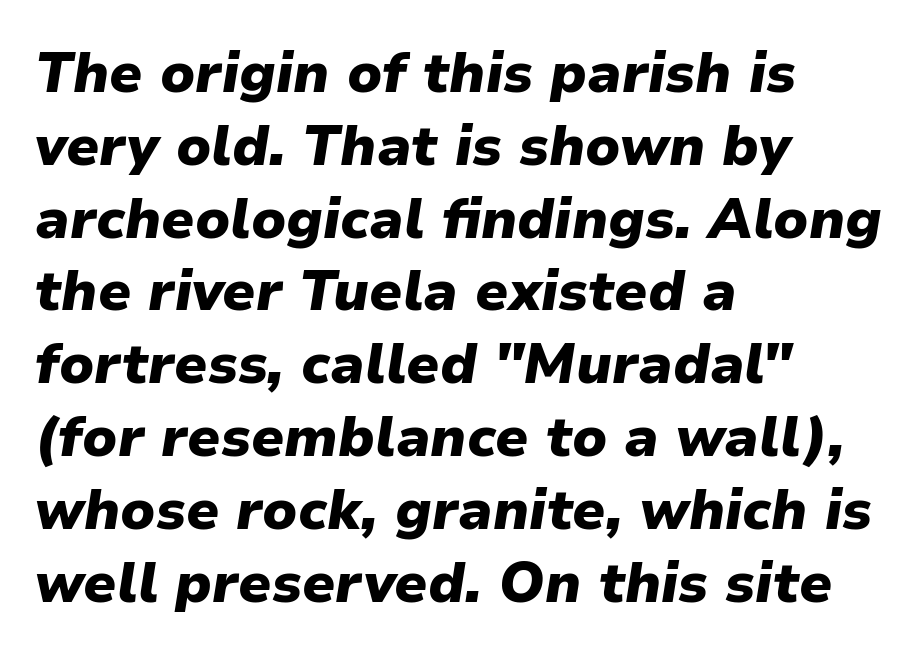
Q: Is the text bold? A: Yes.
Q: Is the text italic (slanted)? A: Yes, it leans right by about 9 degrees.
Q: Is the text underlined? A: No.
Q: How is the paragraph aligned? A: Left-aligned.
Q: Is the spacing between letters normal or unusually wide? A: Normal.
Q: Is the spacing between lines tight, normal or loose? A: Normal.
Q: Width (condensed, normal, or wide)? A: Normal.
Q: Stroke contrast? A: Low.
Q: x-height? A: Medium.
Q: Monospaced? A: No.
